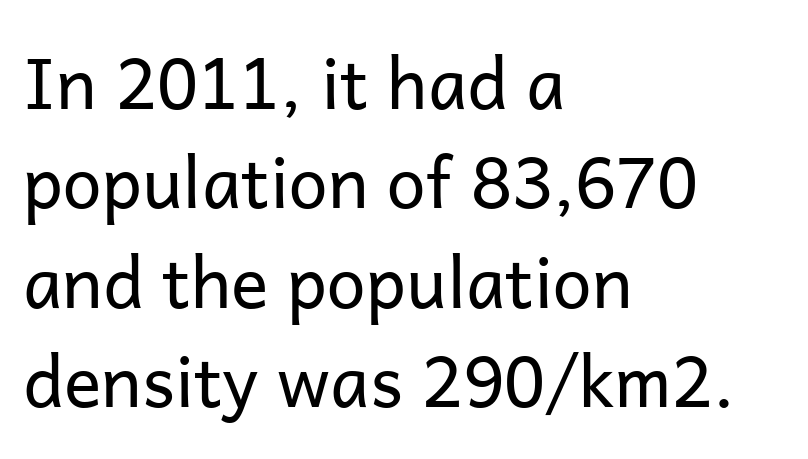
Q: Is the text bold? A: No.
Q: Is the text italic (slanted)? A: No, it is upright.
Q: Is the typeface a serif or a sans-serif typeface? A: Sans-serif.
Q: Is the text underlined? A: No.
Q: How is the paragraph aligned? A: Left-aligned.
Q: Is the spacing between letters normal or unusually wide? A: Normal.
Q: Is the spacing between lines tight, normal or loose? A: Normal.
Q: Width (condensed, normal, or wide)? A: Normal.
Q: Stroke contrast? A: Low.
Q: x-height? A: Medium.
Q: Monospaced? A: No.
